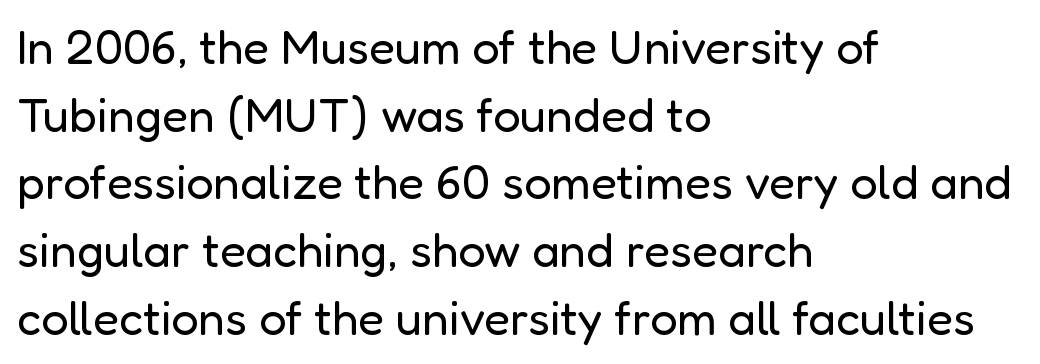
{"serif": "no", "italic": "no", "bold": "no", "weight": "regular", "width": "normal", "stroke_contrast": "low", "x_height": "medium", "monospaced": "no", "underline": "no", "align": "left", "line_spacing": "normal", "line_spacing_ratio": 1.41, "letter_spacing": "normal", "letter_spacing_em": 0.0, "glyph_px": 48}
